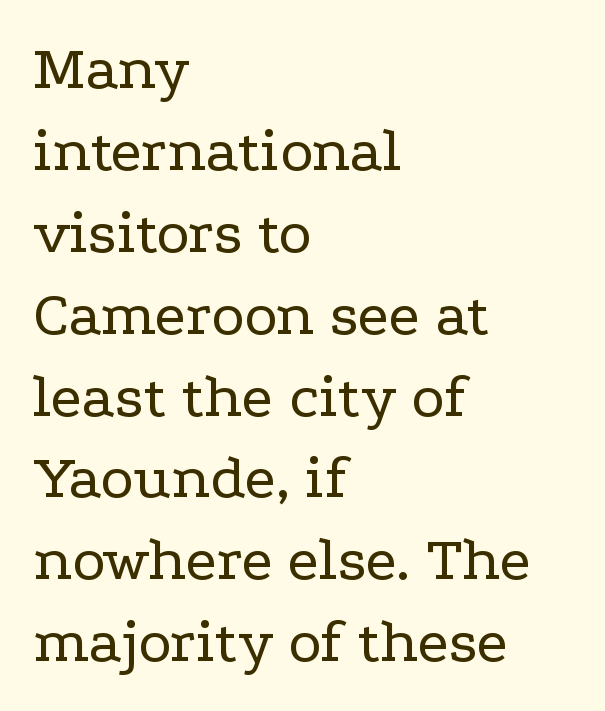
Regular leading. Weight: regular or lighter. Each line starts at the same left margin while the right side varies. Observe the serifs anchoring each vertical stroke in this sample. Plain, unruled lines of type. Do the characters align in a grid? No, the font is proportional.
